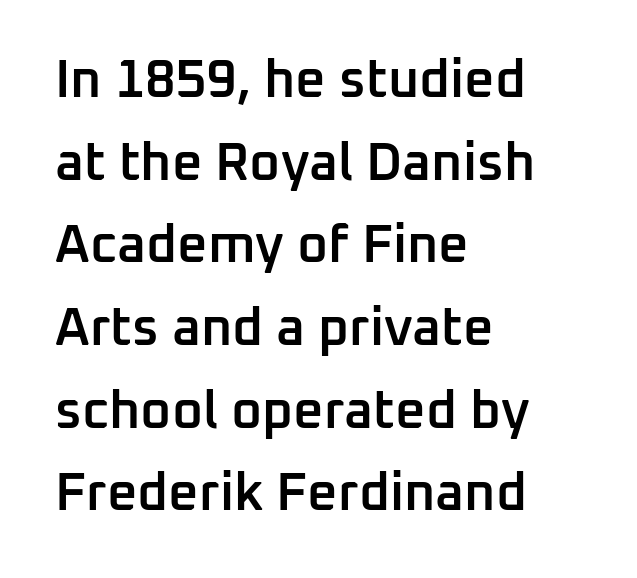
Each letter keeps its own natural width here, so spacing adapts to shape. Honestly, the letter spacing is just normal — you wouldn't notice it. A semibold gives these letters moderate extra thickness, short of bold. Where is the straight margin? On the left.
